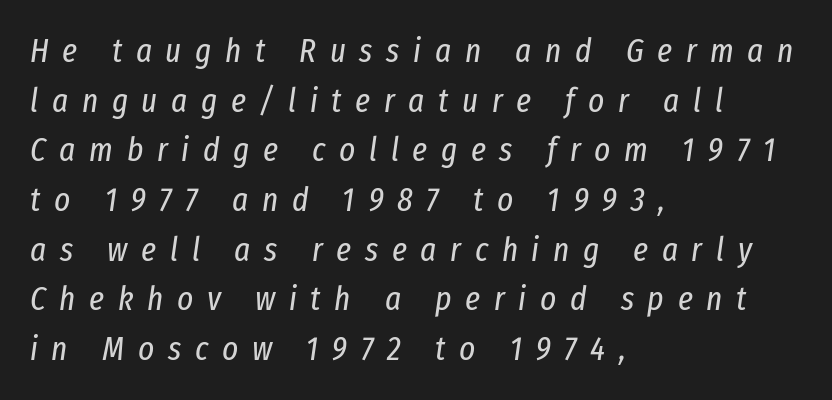
{"italic": "yes", "lean": "right", "slant_degrees": 8, "bold": "no", "weight": "regular", "width": "condensed", "stroke_contrast": "low", "x_height": "medium", "monospaced": "no", "underline": "no", "align": "left", "line_spacing": "normal", "line_spacing_ratio": 1.46, "letter_spacing": "wide", "letter_spacing_em": 0.4, "glyph_px": 34}
